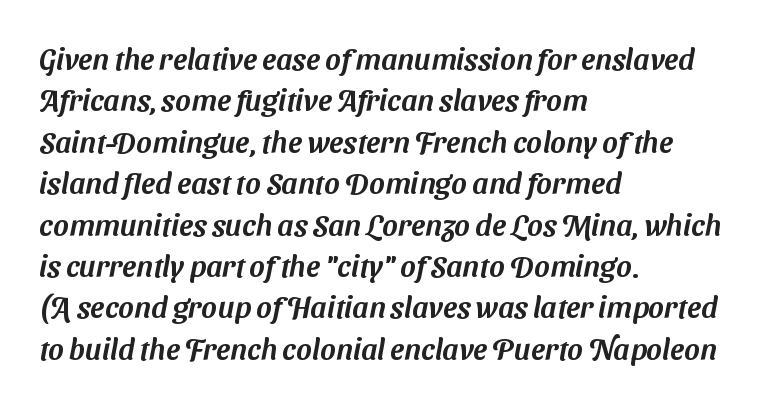
Q: Is the typeface a serif or a sans-serif typeface? A: Sans-serif.
Q: Is the text underlined? A: No.
Q: How is the paragraph aligned? A: Left-aligned.
Q: Is the spacing between letters normal or unusually wide? A: Normal.
Q: Is the spacing between lines tight, normal or loose? A: Normal.
Q: Width (condensed, normal, or wide)? A: Normal.
Q: Stroke contrast? A: Medium.
Q: x-height? A: Medium.
Q: Monospaced? A: No.
